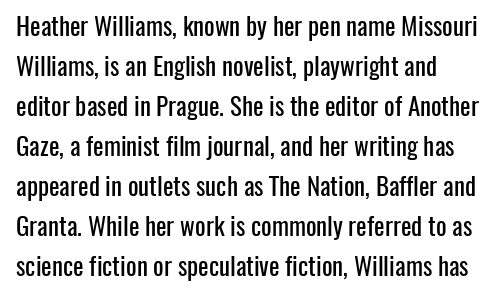
Q: Is the text italic (slanted)? A: No, it is upright.
Q: Is the text underlined? A: No.
Q: How is the paragraph aligned? A: Left-aligned.
Q: Is the spacing between letters normal or unusually wide? A: Normal.
Q: Is the spacing between lines tight, normal or loose? A: Normal.
